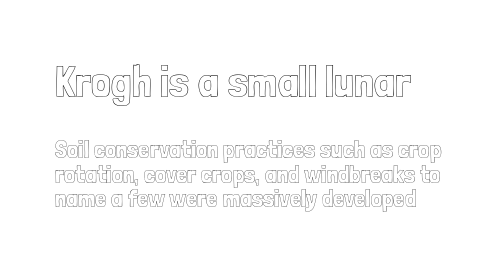
The image shows 44 px condensed type, upright; set tight line spacing (0.99x), normal letter spacing, not underlined; the first (top) block is 1.76x larger; a medium x-height.
